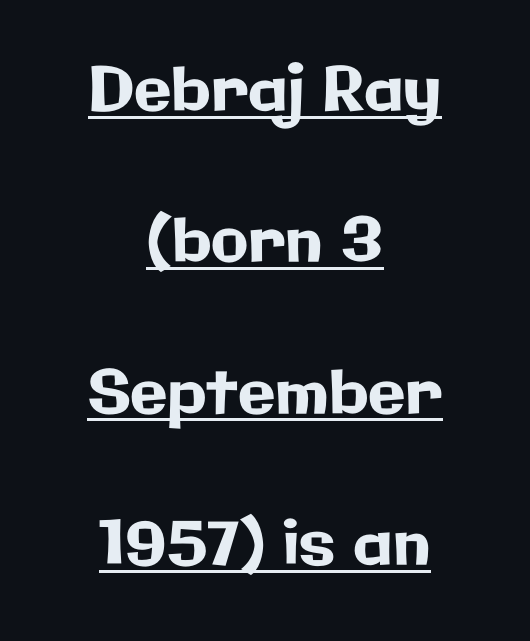
The specimen includes a rule beneath the text block's lines. Letterform terminals end flat and unadorned throughout the passage. Students, note that the glyphs here touch the page at normal intervals. This sample has the flowing, uneven cadence of proportional lettering. Vertical strokes here are truly vertical.
